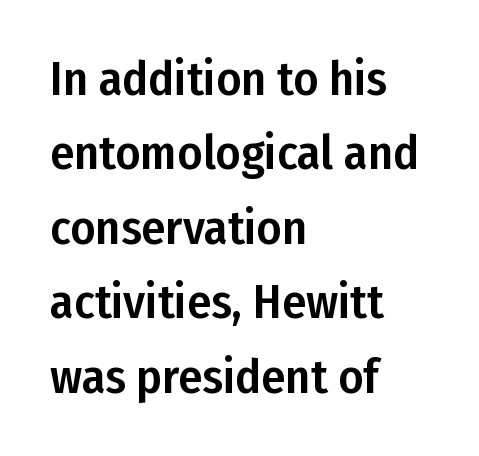
The image shows 48 px condensed sans-serif type, upright; set left-aligned, normal line spacing (1.55x), normal letter spacing, not underlined; low stroke contrast and a medium x-height.
